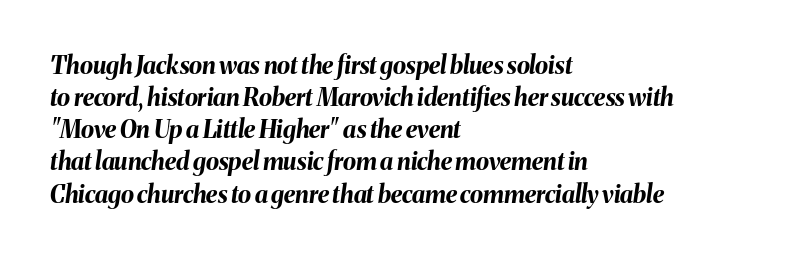
The image shows 24 px bold type, italic (leaning right); set left-aligned, normal line spacing (1.34x), normal letter spacing, not underlined.
